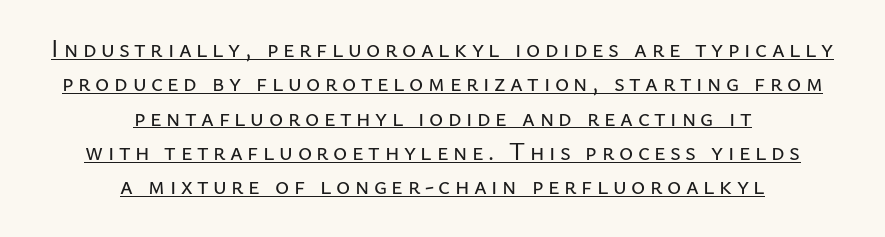
The image shows 24 px text type, upright; set centered, normal line spacing (1.43x), underlined.
